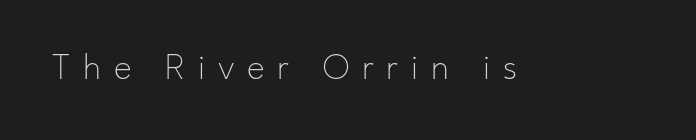
The passage shown is typeset with a sans-serif family. The rendering inserts visible extra space after every character. Italic? Not at all — the glyphs are vertical. A bare baseline throughout the passage.
